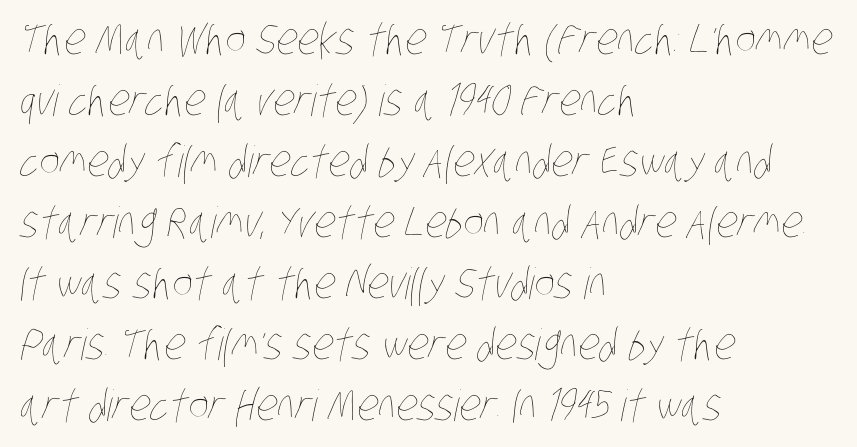
The block of text has a typical density, with ordinary space between rows. No chunkiness to these letters — they're not bold. Each letter keeps its own natural width here, so spacing adapts to shape. One-word summary of the alignment: left. Descenders are the only things crossing below the line. Each word holds together tightly as a unit, with standard inter-letter gaps.
